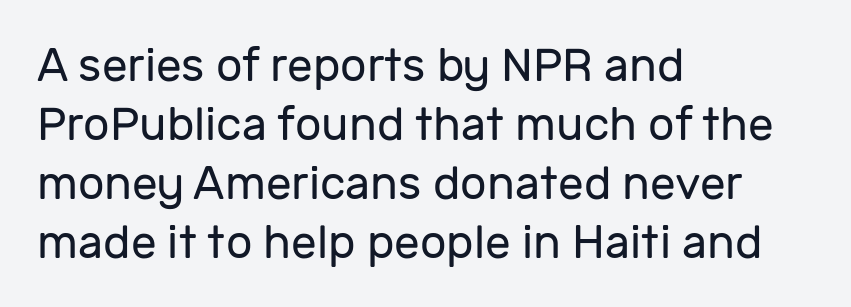
Q: Is the text bold? A: No.
Q: Is the text italic (slanted)? A: No, it is upright.
Q: Is the typeface a serif or a sans-serif typeface? A: Sans-serif.
Q: Is the text underlined? A: No.
Q: How is the paragraph aligned? A: Left-aligned.
Q: Is the spacing between letters normal or unusually wide? A: Normal.
Q: Is the spacing between lines tight, normal or loose? A: Normal.
Q: Width (condensed, normal, or wide)? A: Normal.
Q: Stroke contrast? A: Low.
Q: x-height? A: Medium.
Q: Monospaced? A: No.
